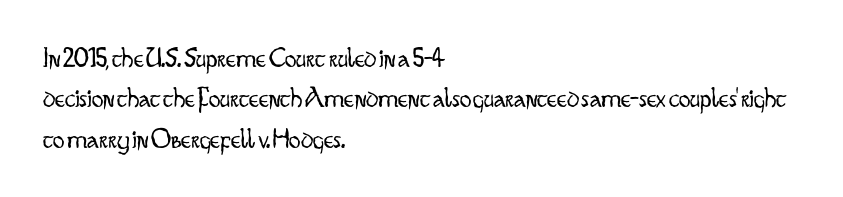
Q: Is the text bold? A: No.
Q: Is the text italic (slanted)? A: No, it is upright.
Q: Is the typeface a serif or a sans-serif typeface? A: Sans-serif.
Q: Is the text underlined? A: No.
Q: How is the paragraph aligned? A: Left-aligned.
Q: Is the spacing between letters normal or unusually wide? A: Normal.
Q: Is the spacing between lines tight, normal or loose? A: Normal.
Q: Width (condensed, normal, or wide)? A: Condensed.
Q: Stroke contrast? A: Low.
Q: x-height? A: Small.
Q: Monospaced? A: No.
